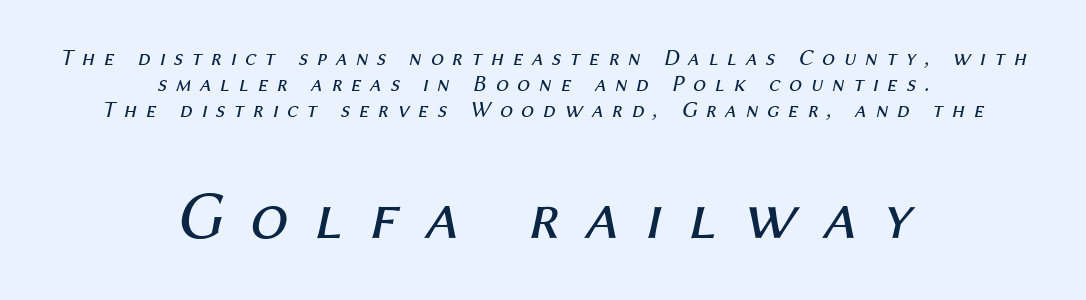
{"italic": "yes", "lean": "right", "slant_degrees": 12, "bold": "no", "weight": "regular", "width": "normal", "stroke_contrast": "medium", "x_height": "medium", "monospaced": "no", "underline": "no", "align": "center", "line_spacing": "tight", "line_spacing_ratio": 1.14, "letter_spacing": "wide", "letter_spacing_em": 0.38, "larger_block": "second", "size_ratio": 2.96, "glyph_px": 68}
